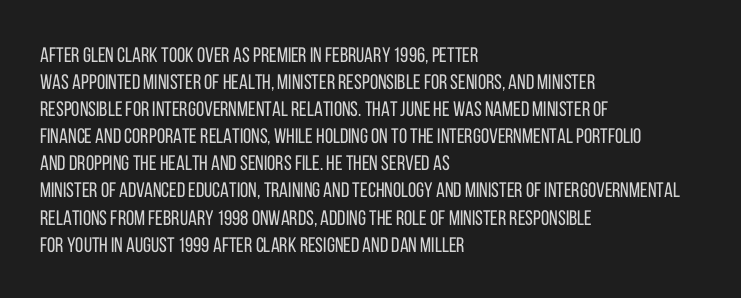
{"italic": "no", "bold": "no", "underline": "no", "align": "left", "line_spacing": "normal", "line_spacing_ratio": 1.29, "letter_spacing": "normal", "letter_spacing_em": 0.0, "glyph_px": 21}
